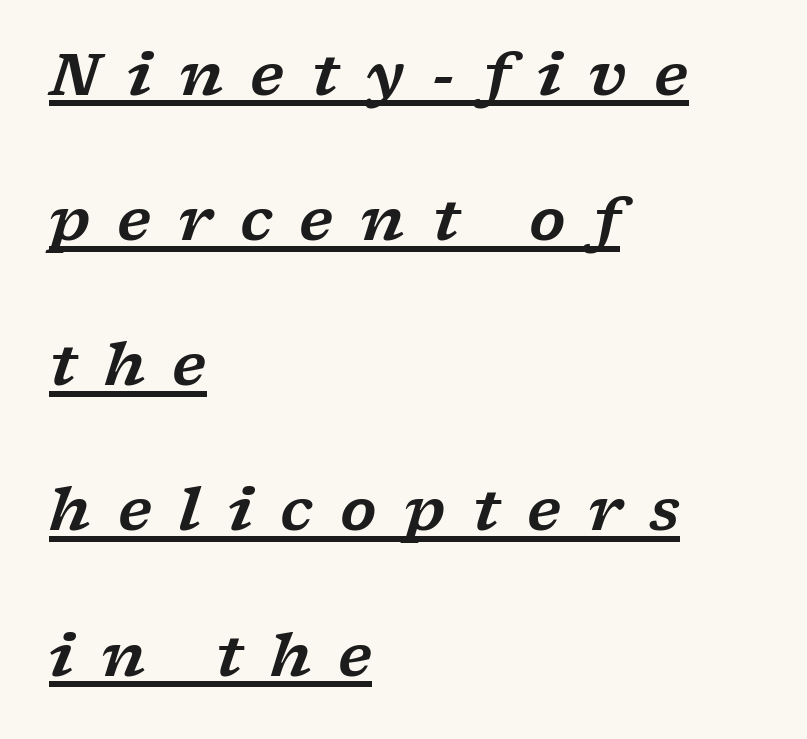
The image shows 59 px wide serif type, italic (leaning right); set left-aligned, loose line spacing (2.46x), unusually wide letter spacing (+0.46 em), underlined; low stroke contrast and a medium x-height.
